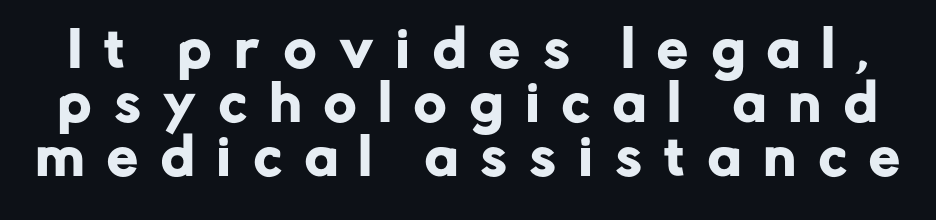
{"serif": "no", "italic": "no", "width": "normal", "stroke_contrast": "low", "x_height": "medium", "monospaced": "no", "underline": "no", "line_spacing": "tight", "line_spacing_ratio": 1.1, "letter_spacing": "wide", "letter_spacing_em": 0.48, "glyph_px": 49}
